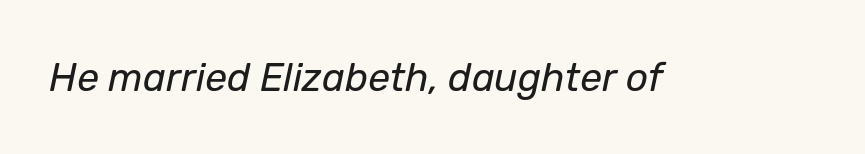
The image shows 39 px regular-weight type, italic (leaning right); set normal letter spacing, not underlined; low stroke contrast and a medium x-height.
